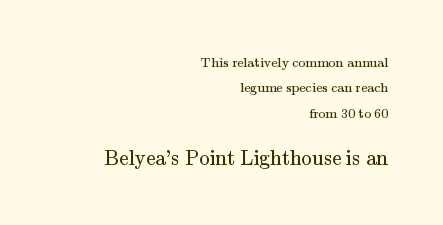
The image shows 21 px text type, upright; set right-aligned, line spacing 1.81x, normal letter spacing, not underlined; the second (bottom) block is 1.5x larger.
